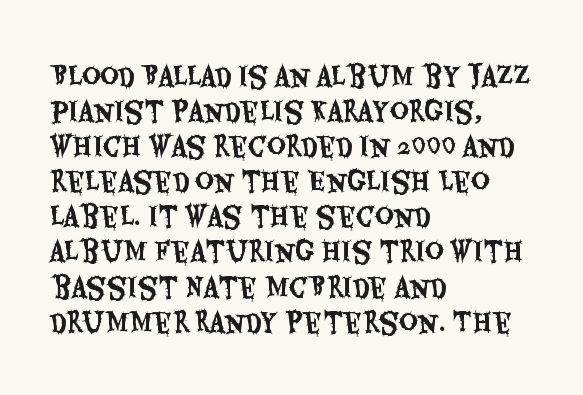
{"italic": "no", "underline": "no", "align": "left", "line_spacing": "normal", "line_spacing_ratio": 1.35, "letter_spacing": "normal", "letter_spacing_em": 0.0, "glyph_px": 26}
